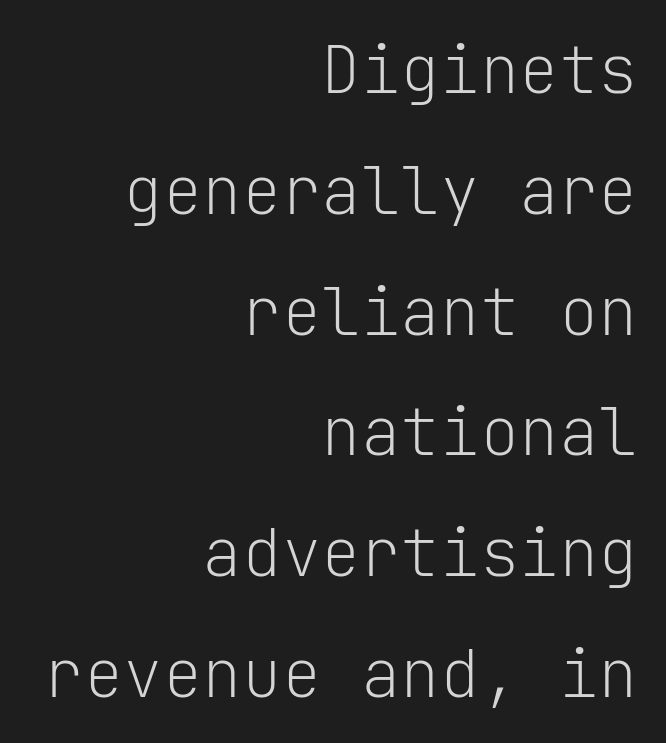
Q: Is the text bold? A: No.
Q: Is the text italic (slanted)? A: No, it is upright.
Q: Is the typeface a serif or a sans-serif typeface? A: Sans-serif.
Q: Is the text underlined? A: No.
Q: How is the paragraph aligned? A: Right-aligned.
Q: Is the spacing between letters normal or unusually wide? A: Normal.
Q: Width (condensed, normal, or wide)? A: Normal.
Q: Stroke contrast? A: Low.
Q: x-height? A: Medium.
Q: Monospaced? A: Yes.
